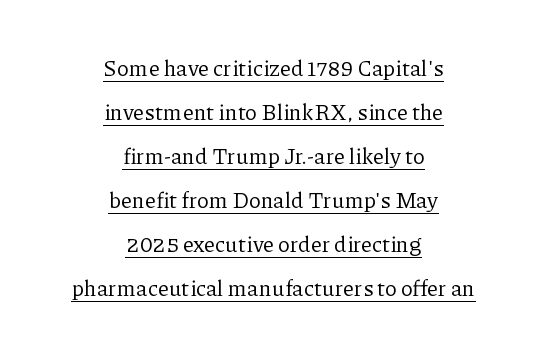
The image shows 22 px text type, upright; set centered, loose line spacing (2.0x), normal letter spacing, underlined.
